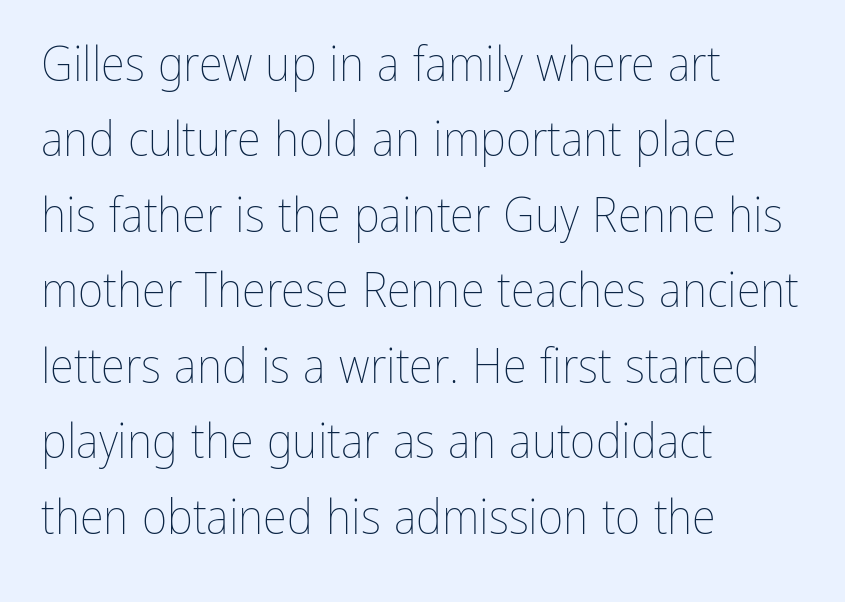
Q: Is the text bold? A: No.
Q: Is the text italic (slanted)? A: No, it is upright.
Q: Is the text underlined? A: No.
Q: How is the paragraph aligned? A: Left-aligned.
Q: Is the spacing between letters normal or unusually wide? A: Normal.
Q: Is the spacing between lines tight, normal or loose? A: Normal.
Q: Width (condensed, normal, or wide)? A: Condensed.
Q: Stroke contrast? A: Low.
Q: x-height? A: Medium.
Q: Monospaced? A: No.
